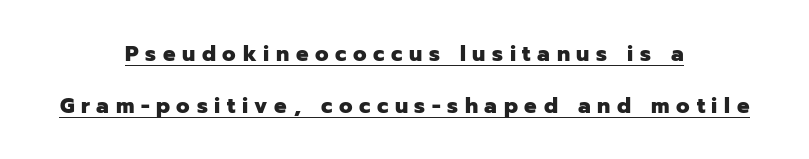
Style check: upright. This is heavy type, rendered in bold. The passage shown is underscored from start to finish. The setting favours the middle, as headings and verse often do.
